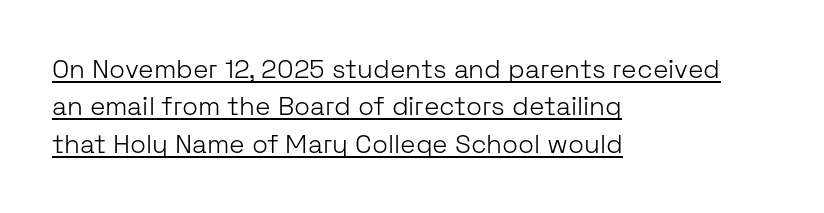
Line starts are locked; line ends wander. Vertical spacing — default. The letters stand upright; this is a roman face. Tracking value appears to be zero — textbook default spacing. Underline: present. A light-to-regular cut is what we see here.
